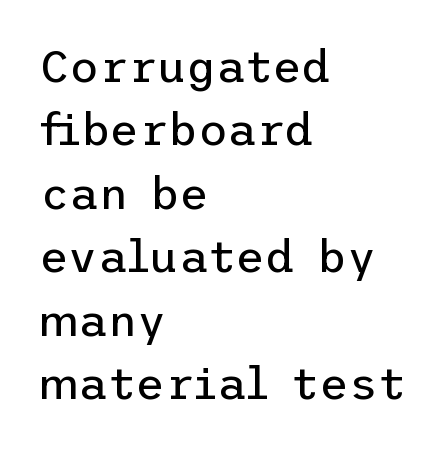
Q: Is the text bold? A: No.
Q: Is the text italic (slanted)? A: No, it is upright.
Q: Is the typeface a serif or a sans-serif typeface? A: Sans-serif.
Q: Is the text underlined? A: No.
Q: How is the paragraph aligned? A: Left-aligned.
Q: Is the spacing between letters normal or unusually wide? A: Normal.
Q: Is the spacing between lines tight, normal or loose? A: Normal.
Q: Width (condensed, normal, or wide)? A: Normal.
Q: Stroke contrast? A: Low.
Q: x-height? A: Medium.
